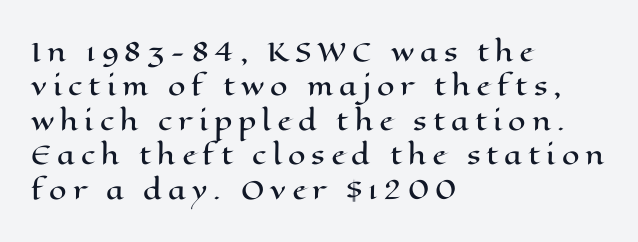
{"italic": "no", "underline": "no", "align": "left", "line_spacing": "normal", "line_spacing_ratio": 1.38, "letter_spacing": "wide", "letter_spacing_em": 0.24, "glyph_px": 25}
